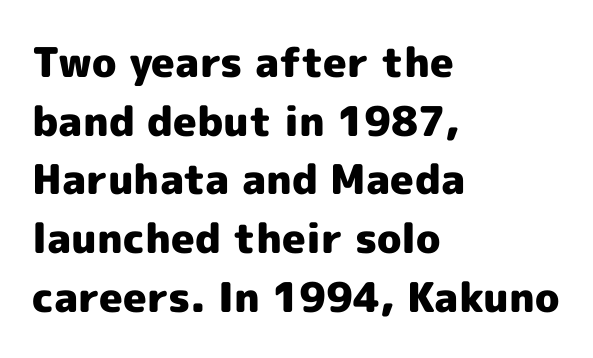
Leading: standard. Looks like regular typesetting: each glyph gets only the width it needs. Plenty of ink on the page — the face is bold. Observe the ordinary spacing: letters are neighbours, not strangers. The foot of each line stays bare and open.
